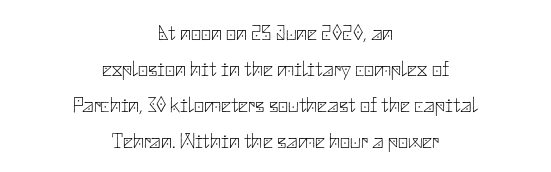
Q: Is the text bold? A: No.
Q: Is the text italic (slanted)? A: No, it is upright.
Q: Is the text underlined? A: No.
Q: How is the paragraph aligned? A: Centered.
Q: Is the spacing between letters normal or unusually wide? A: Normal.
Q: Is the spacing between lines tight, normal or loose? A: Normal.
